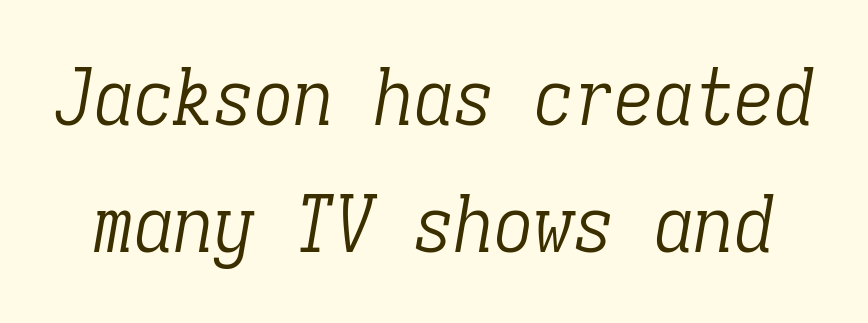
The block of text has a typical density, with ordinary space between rows. This is oblique type, the kind used for emphasis or titles. Spacing verdict: monospaced, one width for all characters. Think standard paragraph weight, or any step lighter than that.
